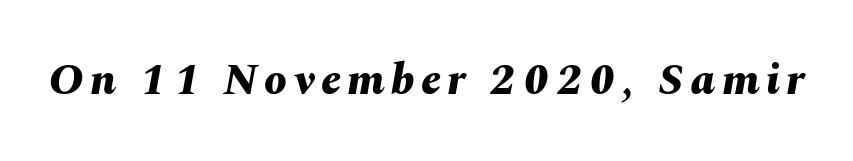
The specimen omits any rule beneath the text block's lines. You could not count columns in this text — the font is proportionally spaced. The strokes are fattened all the way to bold. It's the slanting kind of type.
